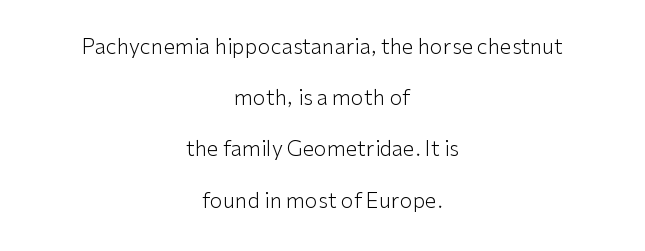
{"italic": "no", "bold": "no", "underline": "no", "align": "center", "line_spacing": "loose", "line_spacing_ratio": 2.44, "letter_spacing": "normal", "letter_spacing_em": 0.0, "glyph_px": 21}
